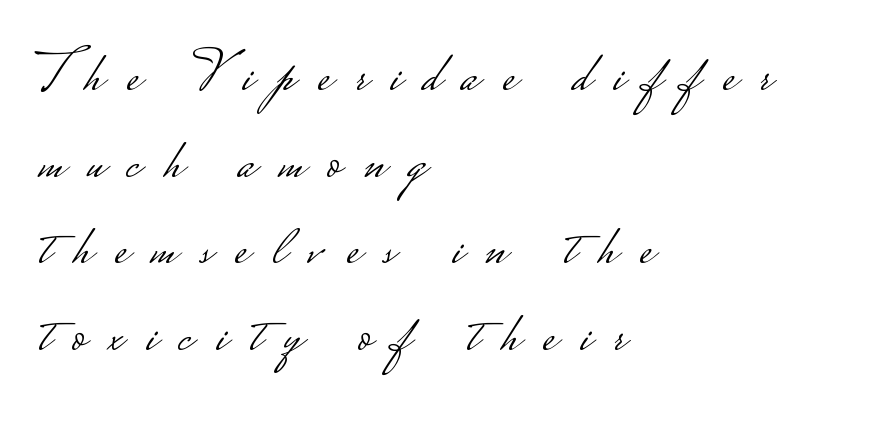
This rendering widens character spacing well past its baseline value. Honestly, there is no underline to notice here at all. The rendering anchors every line to the left-hand side. Are there feet on the stems? There aren't — it's a sans.
